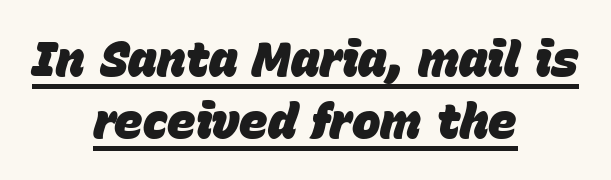
{"italic": "yes", "lean": "right", "slant_degrees": 15, "bold": "yes", "weight": "heavy", "width": "normal", "stroke_contrast": "low", "x_height": "large", "monospaced": "no", "underline": "yes", "align": "center", "line_spacing": "normal", "line_spacing_ratio": 1.29, "letter_spacing": "normal", "letter_spacing_em": 0.0, "glyph_px": 48}
